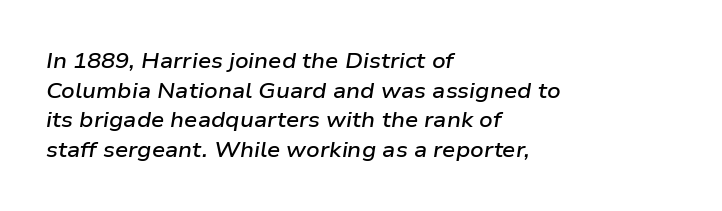
{"italic": "yes", "lean": "right", "slant_degrees": 9, "bold": "semi", "underline": "no", "align": "left", "line_spacing": "normal", "line_spacing_ratio": 1.41, "letter_spacing": "normal", "letter_spacing_em": 0.0, "glyph_px": 21}
